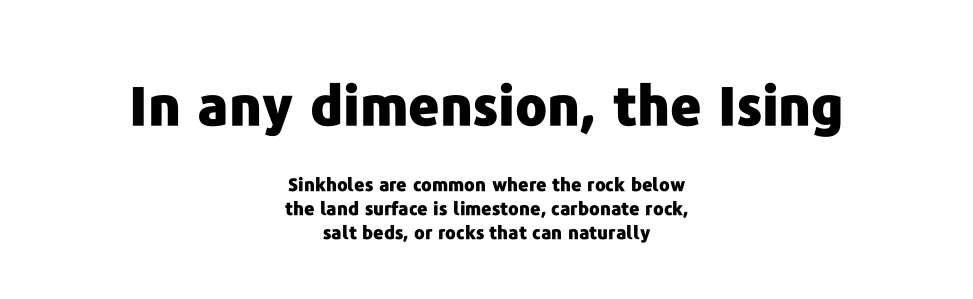
The image shows 54 px heavy sans-serif type, upright; set centered, normal line spacing (1.32x), normal letter spacing, not underlined; the first (top) block is 3.0x larger; low stroke contrast and a medium x-height.
